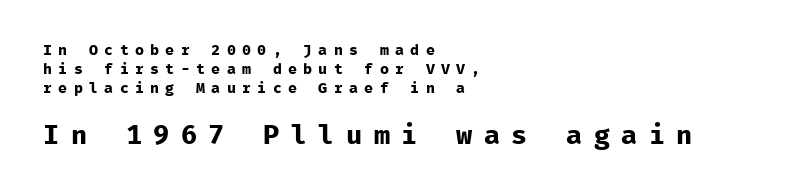
The image shows 27 px bold type, upright; set left-aligned, normal line spacing (1.28x), unusually wide letter spacing (+0.42 em), not underlined; the second (bottom) block is 1.8x larger.
